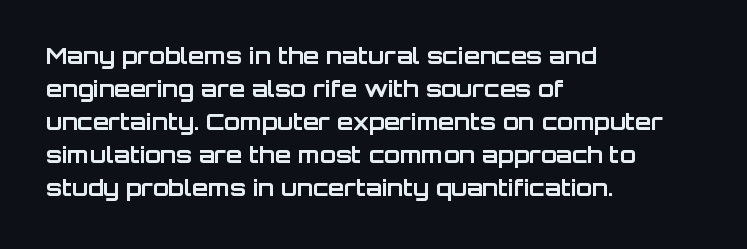
This sample keeps an unexceptional amount of space between lines. Strokes here are thick enough to call this a true bold. A student would call this left alignment; a typographer would say flush left, rag right. You can tell it's not italic because the verticals are truly vertical.
